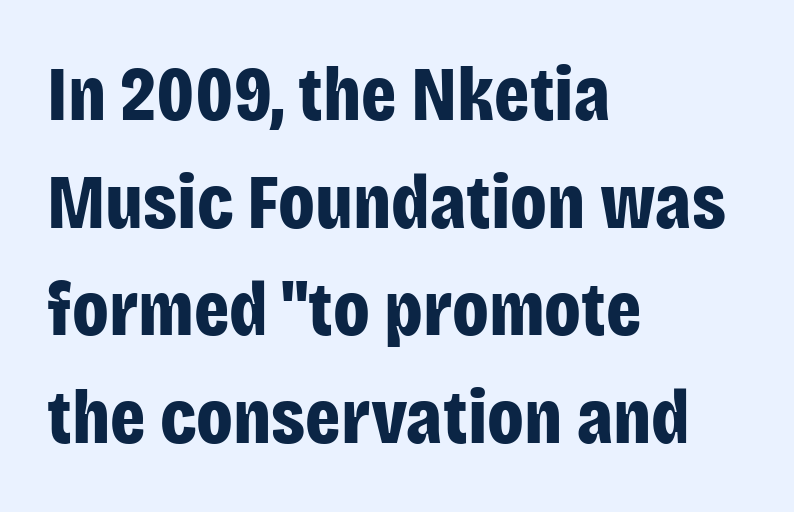
Q: Is the text bold? A: Yes.
Q: Is the text italic (slanted)? A: No, it is upright.
Q: Is the typeface a serif or a sans-serif typeface? A: Sans-serif.
Q: Is the text underlined? A: No.
Q: How is the paragraph aligned? A: Left-aligned.
Q: Is the spacing between letters normal or unusually wide? A: Normal.
Q: Is the spacing between lines tight, normal or loose? A: Normal.
Q: Width (condensed, normal, or wide)? A: Condensed.
Q: Stroke contrast? A: Low.
Q: x-height? A: Large.
Q: Monospaced? A: No.
